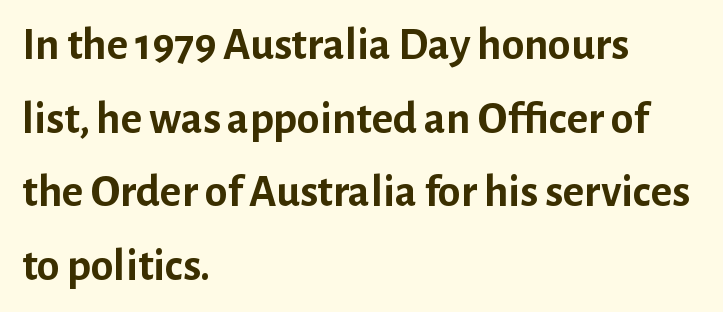
Q: Is the text bold? A: Yes.
Q: Is the text italic (slanted)? A: No, it is upright.
Q: Is the typeface a serif or a sans-serif typeface? A: Sans-serif.
Q: Is the text underlined? A: No.
Q: How is the paragraph aligned? A: Left-aligned.
Q: Is the spacing between letters normal or unusually wide? A: Normal.
Q: Is the spacing between lines tight, normal or loose? A: Normal.
Q: Width (condensed, normal, or wide)? A: Normal.
Q: Stroke contrast? A: Low.
Q: x-height? A: Medium.
Q: Monospaced? A: No.
